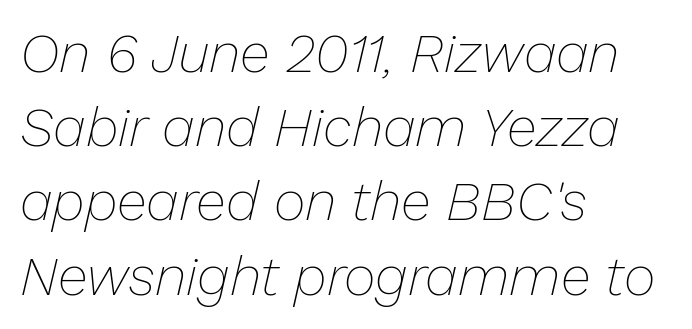
The image shows 55 px thin type, italic (leaning right); set left-aligned, normal line spacing (1.35x), normal letter spacing, not underlined; low stroke contrast and a medium x-height.
